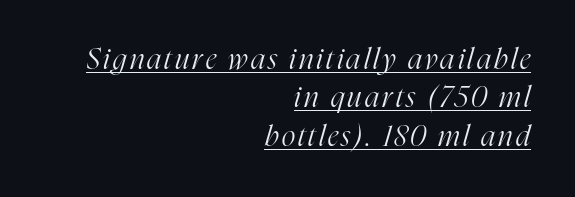
The image shows 29 px light, condensed serif type, italic (leaning right); set right-aligned, normal line spacing (1.32x), underlined; high stroke contrast and a medium x-height.
